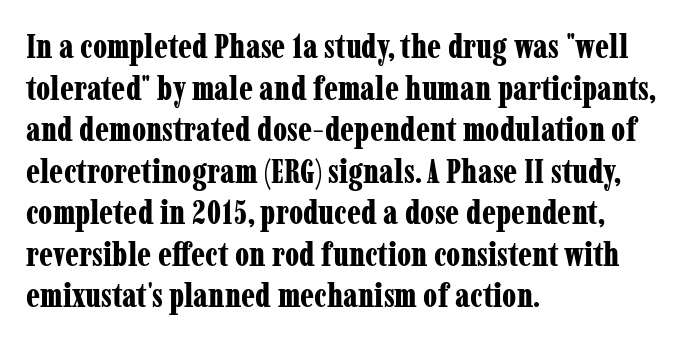
Q: Is the text bold? A: Yes.
Q: Is the text italic (slanted)? A: No, it is upright.
Q: Is the typeface a serif or a sans-serif typeface? A: Serif.
Q: Is the text underlined? A: No.
Q: How is the paragraph aligned? A: Left-aligned.
Q: Is the spacing between letters normal or unusually wide? A: Normal.
Q: Is the spacing between lines tight, normal or loose? A: Normal.
Q: Width (condensed, normal, or wide)? A: Condensed.
Q: Stroke contrast? A: Low.
Q: x-height? A: Medium.
Q: Monospaced? A: No.
